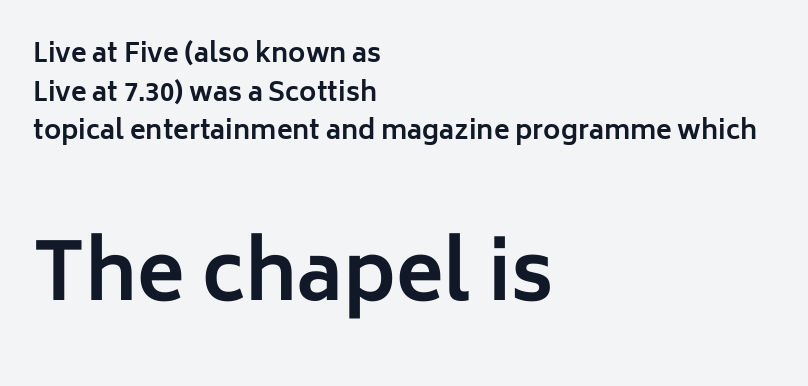
Q: Is the text bold? A: Yes.
Q: Is the text italic (slanted)? A: No, it is upright.
Q: Is the typeface a serif or a sans-serif typeface? A: Sans-serif.
Q: Is the text underlined? A: No.
Q: How is the paragraph aligned? A: Left-aligned.
Q: Is the spacing between letters normal or unusually wide? A: Normal.
Q: Is the spacing between lines tight, normal or loose? A: Normal.
Q: Which block of text is set in a larger size, the first (top) or the second (bottom)? A: The second (bottom) one.
Q: Width (condensed, normal, or wide)? A: Normal.
Q: Stroke contrast? A: Low.
Q: x-height? A: Medium.
Q: Monospaced? A: No.
